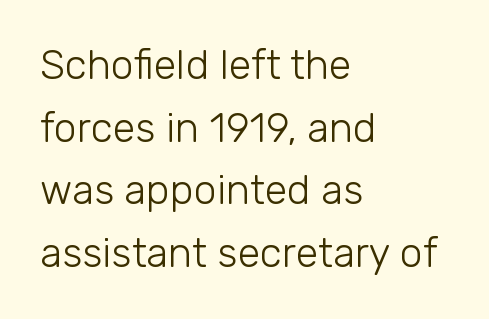
{"serif": "no", "italic": "no", "bold": "no", "weight": "light", "width": "normal", "stroke_contrast": "low", "x_height": "medium", "monospaced": "no", "underline": "no", "align": "left", "line_spacing": "normal", "line_spacing_ratio": 1.53, "letter_spacing": "normal", "letter_spacing_em": 0.0, "glyph_px": 41}
